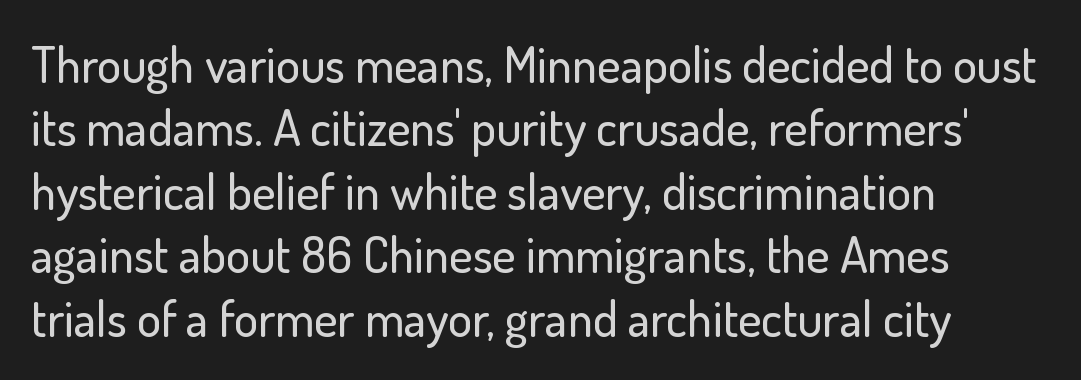
The image shows 50 px sans-serif type, upright; set left-aligned, normal line spacing (1.27x), normal letter spacing, not underlined; low stroke contrast and a small x-height.
